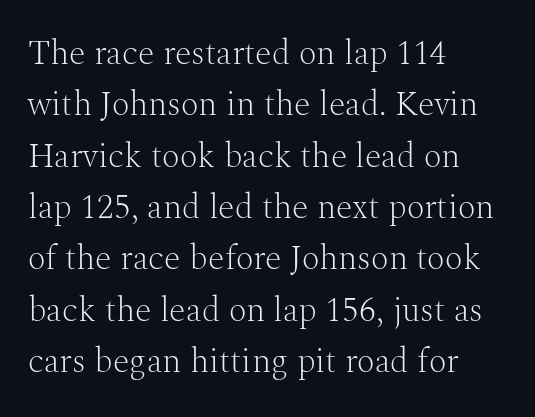
The passage shown stacks its lines at a standard gap. Spacing verdict: proportional, widths tailored to each character. Honestly, there is no underline to notice here at all. The characters are drawn with everyday or finer stroke widths.
